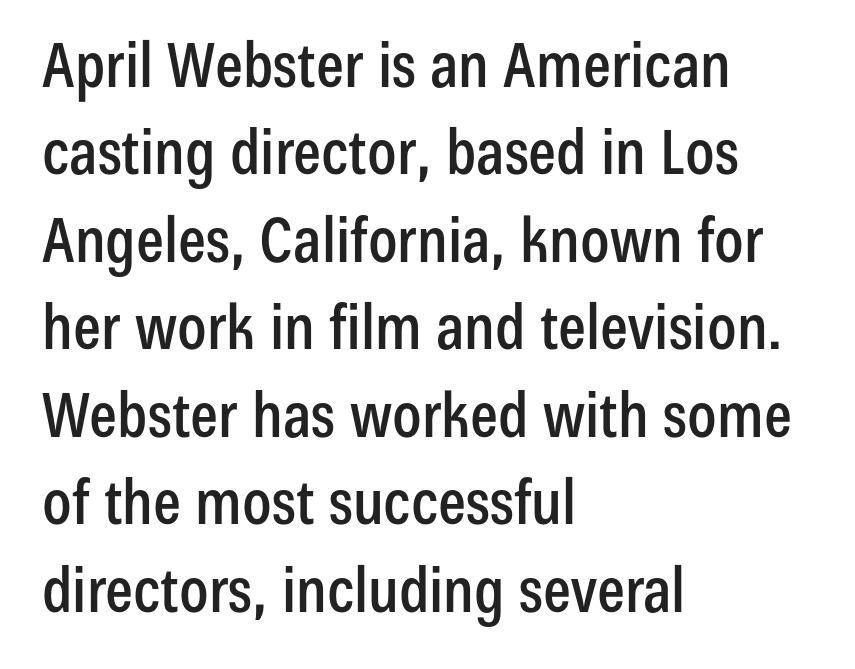
The image shows 62 px condensed sans-serif type, upright; set left-aligned, normal line spacing (1.41x), normal letter spacing, not underlined; low stroke contrast and a medium x-height.
